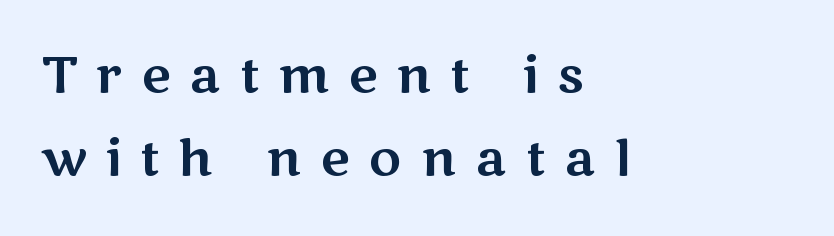
{"serif": "no", "italic": "no", "width": "wide", "stroke_contrast": "medium", "x_height": "medium", "monospaced": "no", "underline": "no", "align": "left", "line_spacing": "normal", "line_spacing_ratio": 1.67, "letter_spacing": "wide", "letter_spacing_em": 0.38, "glyph_px": 50}
